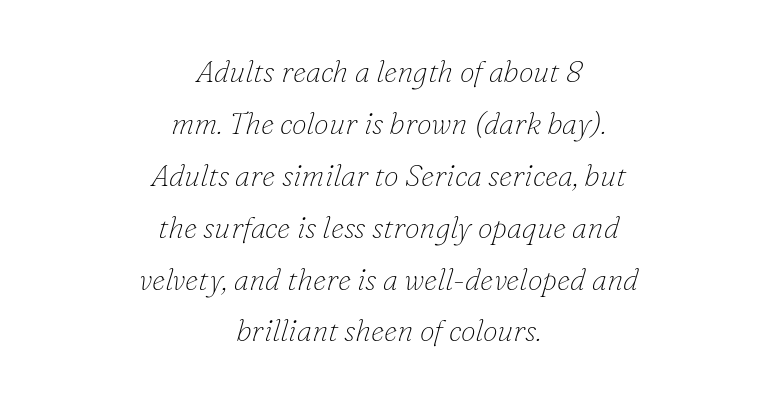
Q: Is the text bold? A: No.
Q: Is the text italic (slanted)? A: Yes, it leans right by about 16 degrees.
Q: Is the typeface a serif or a sans-serif typeface? A: Serif.
Q: Is the text underlined? A: No.
Q: How is the paragraph aligned? A: Centered.
Q: Is the spacing between letters normal or unusually wide? A: Normal.
Q: Width (condensed, normal, or wide)? A: Normal.
Q: Stroke contrast? A: Low.
Q: x-height? A: Small.
Q: Monospaced? A: No.
